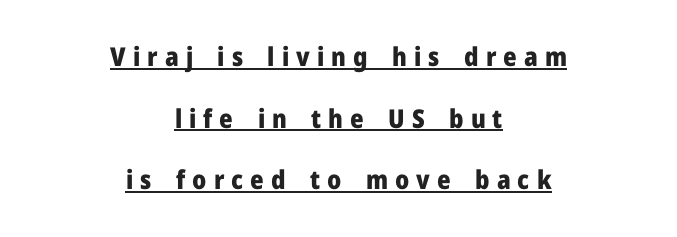
The image shows 26 px bold type, upright; set centered, loose line spacing (2.37x), unusually wide letter spacing (+0.27 em), underlined.
